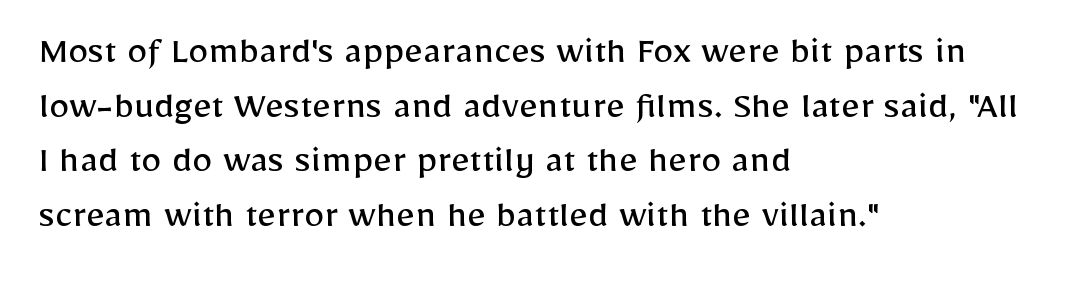
{"serif": "no", "italic": "no", "bold": "no", "weight": "regular", "width": "normal", "stroke_contrast": "low", "x_height": "medium", "monospaced": "no", "underline": "no", "align": "left", "line_spacing": "normal", "line_spacing_ratio": 1.33, "letter_spacing": "normal", "letter_spacing_em": 0.0, "glyph_px": 41}
